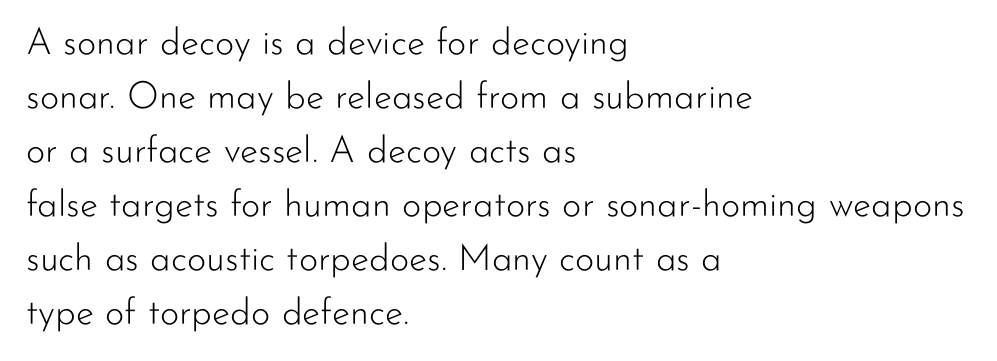
Q: Is the text bold? A: No.
Q: Is the text italic (slanted)? A: No, it is upright.
Q: Is the typeface a serif or a sans-serif typeface? A: Sans-serif.
Q: Is the text underlined? A: No.
Q: How is the paragraph aligned? A: Left-aligned.
Q: Is the spacing between letters normal or unusually wide? A: Normal.
Q: Is the spacing between lines tight, normal or loose? A: Normal.
Q: Width (condensed, normal, or wide)? A: Normal.
Q: Stroke contrast? A: Low.
Q: x-height? A: Small.
Q: Monospaced? A: No.
